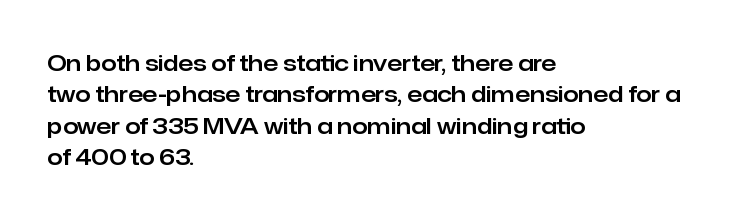
The image shows 22 px text type, upright; set left-aligned, normal line spacing (1.43x), normal letter spacing, not underlined.
